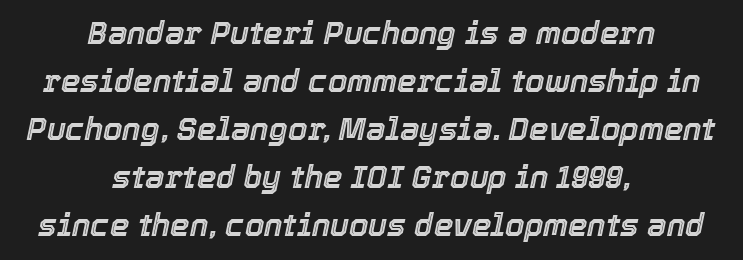
The image shows 31 px text type, italic (leaning right); set centered, normal line spacing (1.55x), normal letter spacing, not underlined; a medium x-height.
